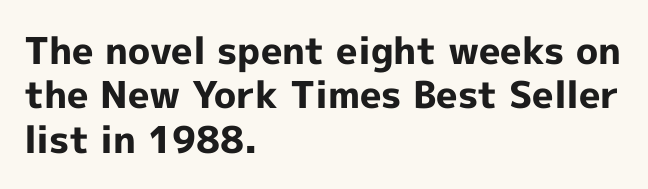
Q: Is the text bold? A: Yes.
Q: Is the text italic (slanted)? A: No, it is upright.
Q: Is the typeface a serif or a sans-serif typeface? A: Sans-serif.
Q: Is the text underlined? A: No.
Q: How is the paragraph aligned? A: Left-aligned.
Q: Is the spacing between letters normal or unusually wide? A: Normal.
Q: Width (condensed, normal, or wide)? A: Normal.
Q: x-height? A: Medium.
Q: Monospaced? A: No.
